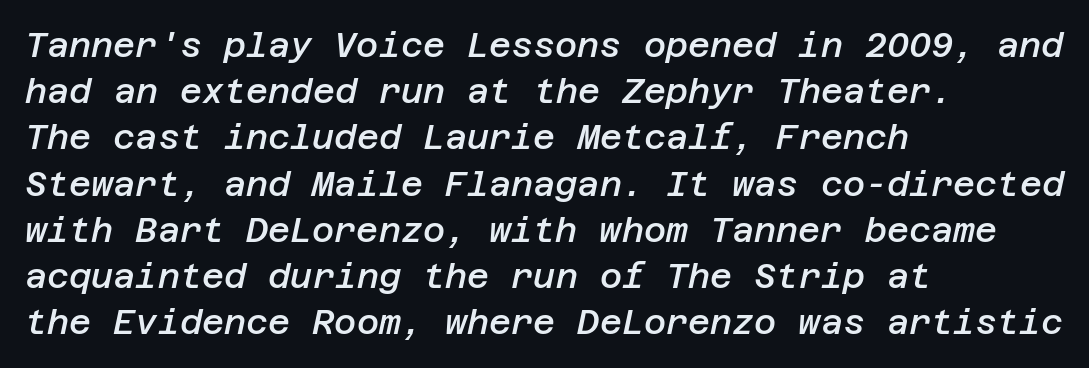
Q: Is the text bold? A: Semi-bold.
Q: Is the text italic (slanted)? A: Yes, it leans right by about 12 degrees.
Q: Is the text underlined? A: No.
Q: How is the paragraph aligned? A: Left-aligned.
Q: Is the spacing between letters normal or unusually wide? A: Normal.
Q: Is the spacing between lines tight, normal or loose? A: Normal.
Q: Width (condensed, normal, or wide)? A: Normal.
Q: Stroke contrast? A: Low.
Q: x-height? A: Large.
